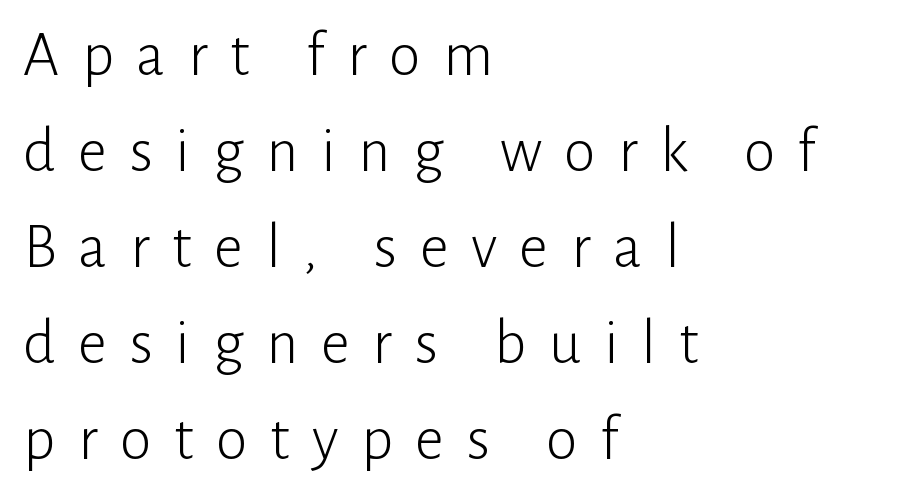
{"serif": "no", "italic": "no", "bold": "no", "weight": "light", "width": "normal", "stroke_contrast": "low", "x_height": "medium", "monospaced": "no", "underline": "no", "align": "left", "line_spacing": "normal", "line_spacing_ratio": 1.5, "letter_spacing": "wide", "letter_spacing_em": 0.35, "glyph_px": 64}
